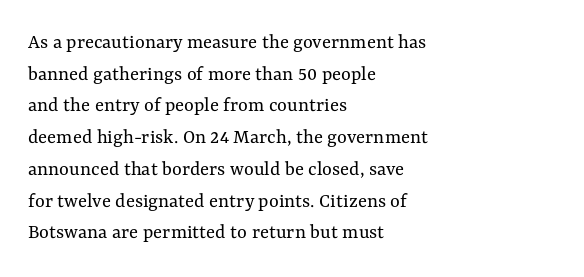
The image shows 21 px text type, upright; set left-aligned, normal line spacing (1.51x), normal letter spacing, not underlined.
